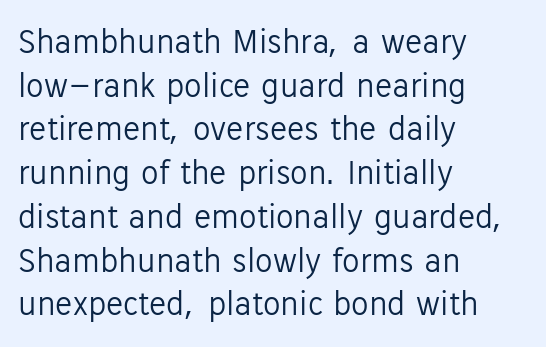
The typeface has the unassuming heft of standard copy or less. Caption: standard tracking, unaltered. A typesetter would label this face a sans. The letters stand upright; this is a roman face.
